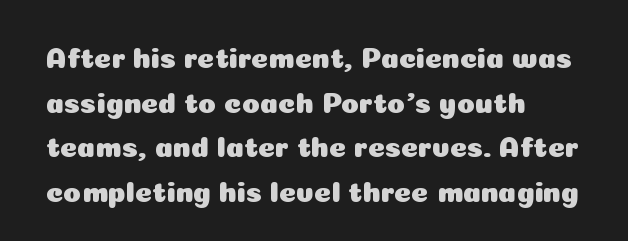
Nope, no serifs anywhere on these letters. You can tell it's not italic because the verticals are truly vertical. What's the leading like? Ordinary, nothing unusual. All the whitespace from short lines collects on the right. Tracking value appears to be zero — textbook default spacing.
